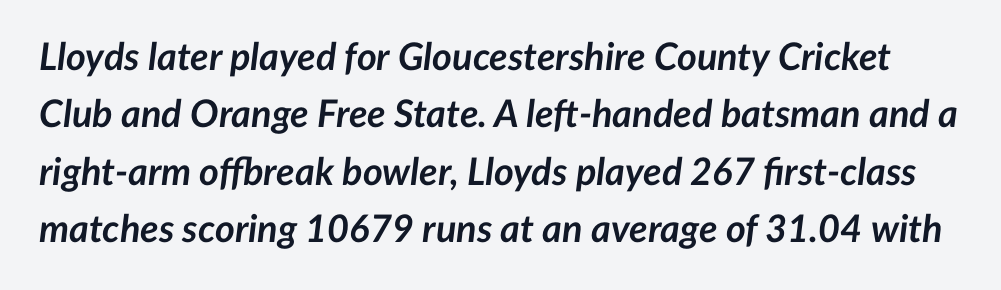
The image shows 38 px semibold type, italic (leaning right); set normal line spacing (1.51x), normal letter spacing, not underlined; low stroke contrast and a medium x-height.
